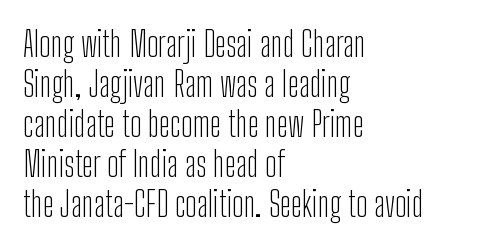
The image shows 34 px light, condensed sans-serif type, upright; set left-aligned, line spacing 1.18x, normal letter spacing, not underlined; low stroke contrast and a medium x-height.
